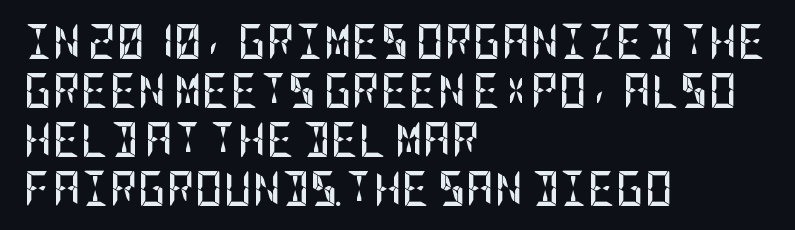
Q: Is the text bold? A: Yes.
Q: Is the text italic (slanted)? A: No, it is upright.
Q: Is the typeface a serif or a sans-serif typeface? A: Sans-serif.
Q: Is the text underlined? A: No.
Q: How is the paragraph aligned? A: Left-aligned.
Q: Is the spacing between letters normal or unusually wide? A: Normal.
Q: Is the spacing between lines tight, normal or loose? A: Normal.
Q: Width (condensed, normal, or wide)? A: Condensed.
Q: Stroke contrast? A: Low.
Q: x-height? A: Large.
